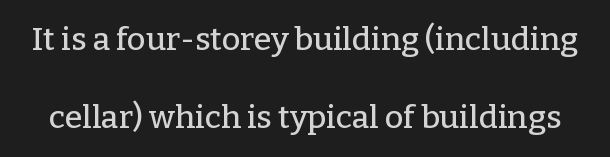
Q: Is the text italic (slanted)? A: No, it is upright.
Q: Is the typeface a serif or a sans-serif typeface? A: Serif.
Q: Is the text underlined? A: No.
Q: Is the spacing between letters normal or unusually wide? A: Normal.
Q: Is the spacing between lines tight, normal or loose? A: Loose.
Q: Width (condensed, normal, or wide)? A: Normal.
Q: Stroke contrast? A: Low.
Q: x-height? A: Medium.
Q: Monospaced? A: No.
